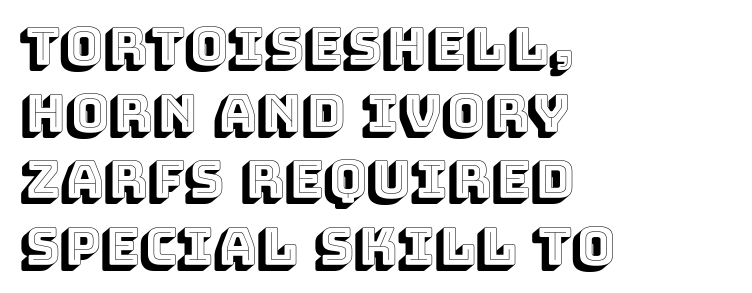
The typesetter chose a ragged-right arrangement here. The zone under the glyphs is completely vacant. The rendering uses natural spacing where letterforms have individual widths. The passage shown has conventional tracking throughout. Vertical spacing — default.
